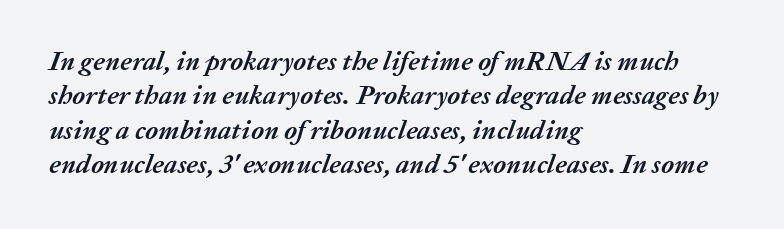
{"italic": "yes", "lean": "right", "slant_degrees": 20, "bold": "yes", "underline": "no", "align": "left", "line_spacing": "normal", "line_spacing_ratio": 1.27, "letter_spacing": "normal", "letter_spacing_em": 0.0, "glyph_px": 27}
